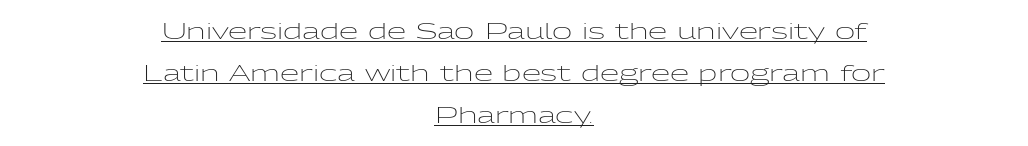
{"italic": "no", "bold": "no", "underline": "yes", "align": "center", "line_spacing": "loose", "line_spacing_ratio": 1.91, "letter_spacing": "normal", "letter_spacing_em": 0.0, "glyph_px": 22}
